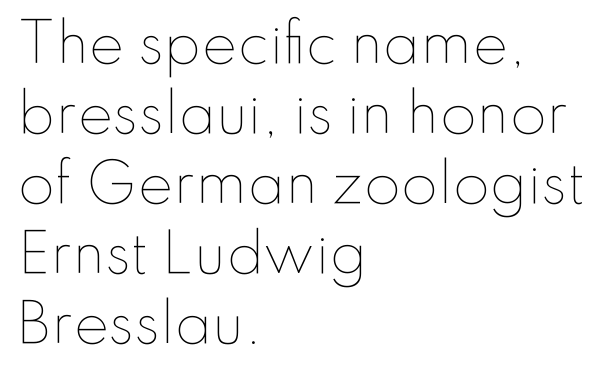
{"italic": "no", "bold": "no", "weight": "thin", "width": "normal", "stroke_contrast": "low", "x_height": "small", "monospaced": "no", "underline": "no", "align": "left", "line_spacing": "normal", "line_spacing_ratio": 1.32, "letter_spacing": "normal", "letter_spacing_em": 0.0, "glyph_px": 53}
